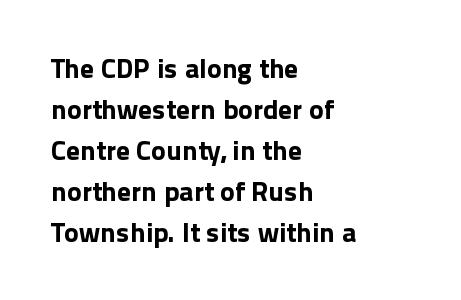
The image shows 28 px bold sans-serif type, upright; set left-aligned, normal line spacing (1.46x), normal letter spacing, not underlined; a medium x-height.
